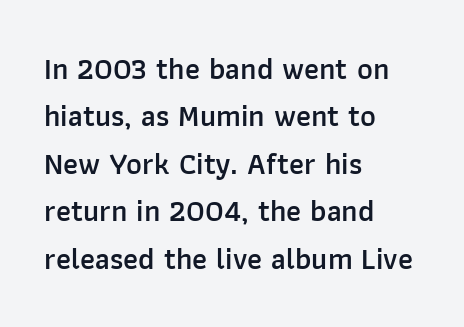
{"serif": "no", "italic": "no", "bold": "semi", "weight": "semibold", "width": "normal", "stroke_contrast": "low", "x_height": "medium", "monospaced": "no", "underline": "no", "align": "left", "line_spacing": "normal", "line_spacing_ratio": 1.58, "letter_spacing": "normal", "letter_spacing_em": 0.0, "glyph_px": 30}
